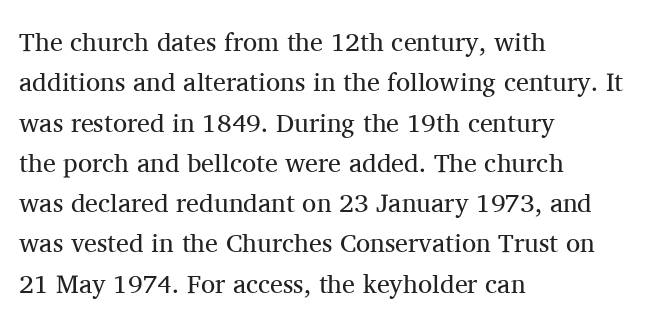
{"italic": "no", "bold": "no", "underline": "no", "align": "left", "line_spacing": "normal", "line_spacing_ratio": 1.55, "letter_spacing": "normal", "letter_spacing_em": 0.0, "glyph_px": 26}
